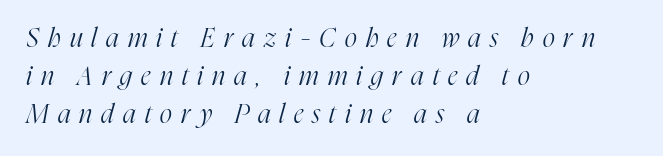
The image shows 26 px text type, italic (leaning right); set left-aligned, normal line spacing (1.47x), unusually wide letter spacing (+0.35 em), not underlined.
